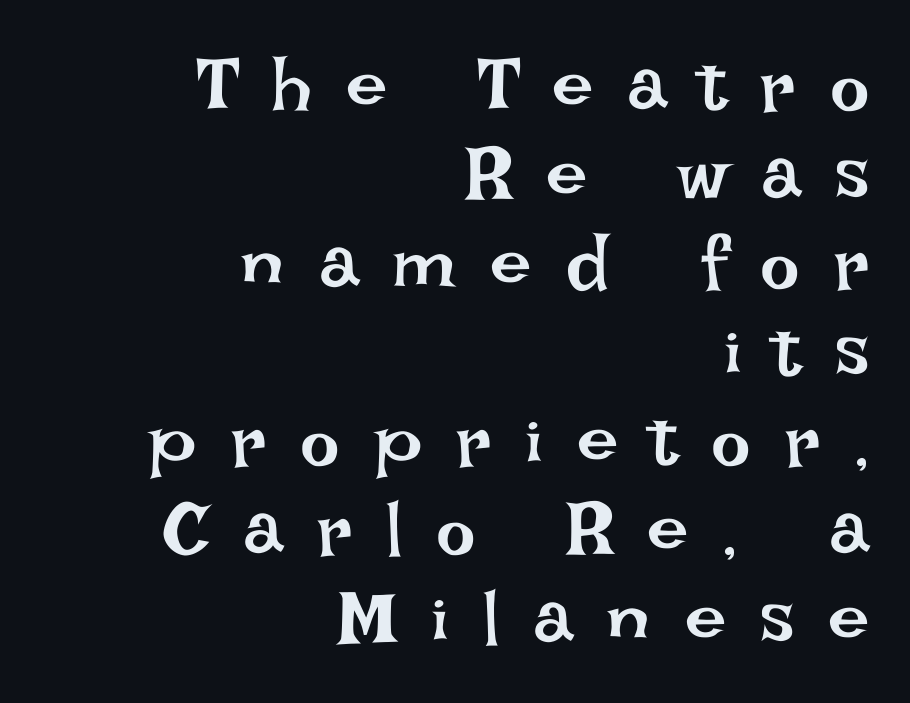
The image shows 74 px regular-weight type, upright; set right-aligned, line spacing 1.2x, unusually wide letter spacing (+0.46 em), not underlined; low stroke contrast and a large x-height.
